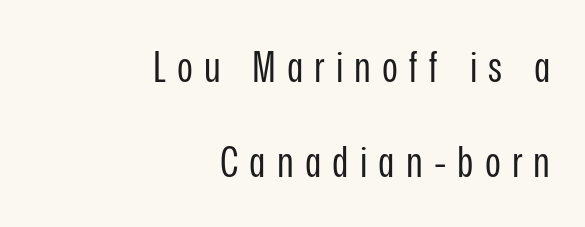
Stems here are at most as thick as an everyday book face. Where is the straight margin? On the right. Between one letter and the next there's a generous, obvious gap. No italicization has been applied; the sample stays upright. Does the type have serifs? No, each stem ends abruptly. Unmarked baselines from the first word to the last.
